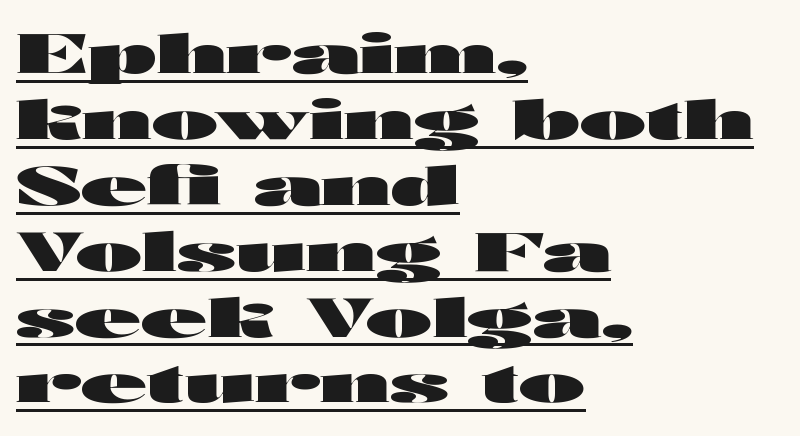
{"serif": "no", "italic": "no", "bold": "yes", "weight": "heavy", "width": "wide", "stroke_contrast": "high", "x_height": "medium", "monospaced": "no", "underline": "yes", "align": "left", "line_spacing_ratio": 1.22, "letter_spacing": "normal", "letter_spacing_em": 0.0, "glyph_px": 54}
